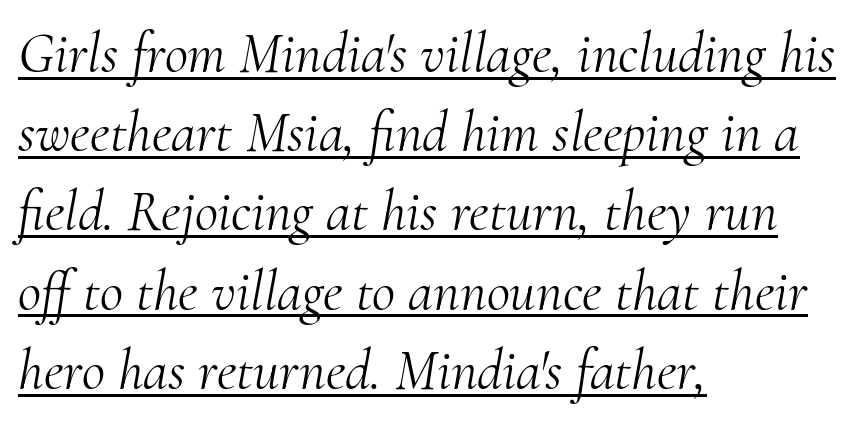
No letter is thick-stroked: the sample isn't bold. The face used here has a pronounced slope to its letters. There is no visible air inserted between adjacent glyphs. Type style note: has serifs. Each letter keeps its own natural width here, so spacing adapts to shape.
